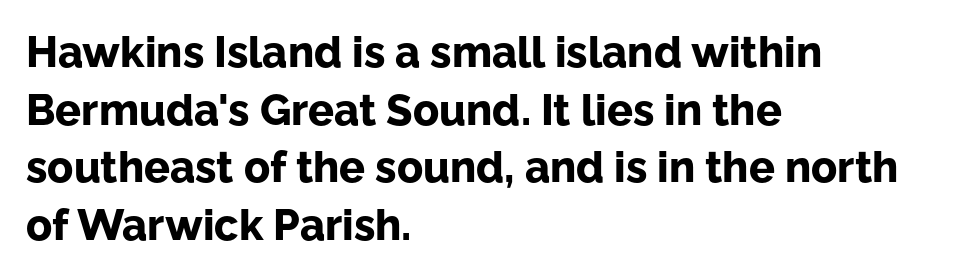
Q: Is the text bold? A: Yes.
Q: Is the text italic (slanted)? A: No, it is upright.
Q: Is the typeface a serif or a sans-serif typeface? A: Sans-serif.
Q: Is the text underlined? A: No.
Q: How is the paragraph aligned? A: Left-aligned.
Q: Is the spacing between letters normal or unusually wide? A: Normal.
Q: Is the spacing between lines tight, normal or loose? A: Normal.
Q: Width (condensed, normal, or wide)? A: Normal.
Q: Stroke contrast? A: Low.
Q: x-height? A: Medium.
Q: Monospaced? A: No.
